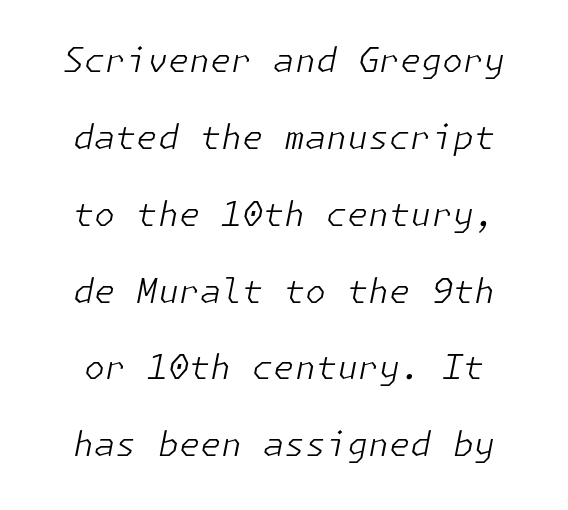
The image shows 34 px light type, italic (leaning right); set loose line spacing (2.26x), normal letter spacing, not underlined; low stroke contrast and a medium x-height.
